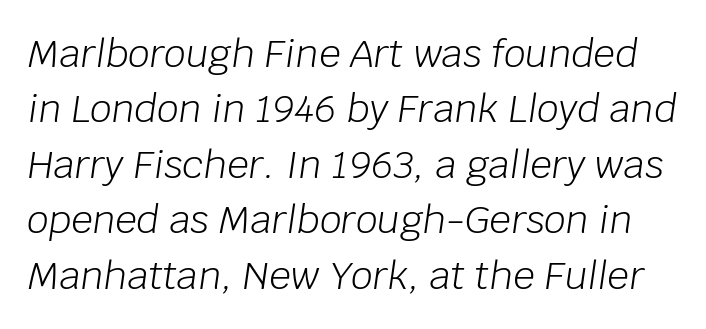
{"italic": "yes", "lean": "right", "slant_degrees": 8, "bold": "no", "weight": "light", "width": "normal", "stroke_contrast": "low", "x_height": "large", "monospaced": "no", "underline": "no", "line_spacing": "normal", "line_spacing_ratio": 1.46, "letter_spacing": "normal", "letter_spacing_em": 0.0, "glyph_px": 38}
